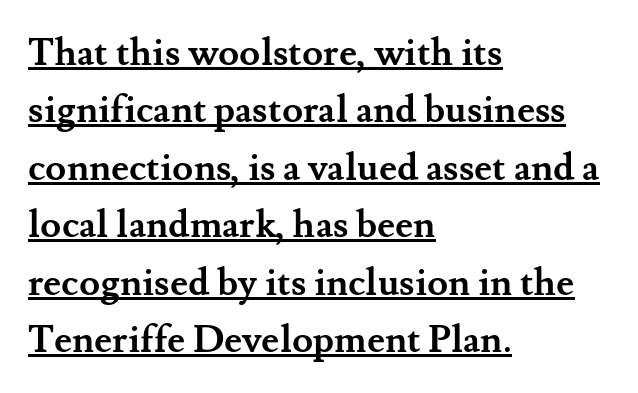
This block has exactly the height ordinary leading produces. Does the copy run flush right? No — it runs flush left. This is underlined copy, the kind a proofreader might mark for attention. Nope, not italic — everything's standing straight. Heavy, bold letterforms.
